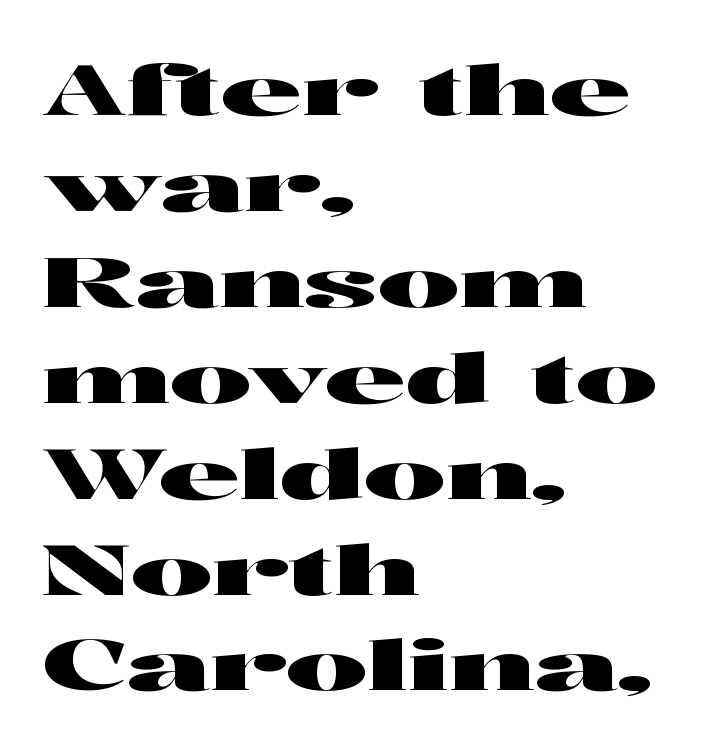
Q: Is the text italic (slanted)? A: No, it is upright.
Q: Is the typeface a serif or a sans-serif typeface? A: Sans-serif.
Q: Is the text underlined? A: No.
Q: How is the paragraph aligned? A: Left-aligned.
Q: Is the spacing between letters normal or unusually wide? A: Normal.
Q: Is the spacing between lines tight, normal or loose? A: Normal.
Q: Width (condensed, normal, or wide)? A: Wide.
Q: Stroke contrast? A: High.
Q: x-height? A: Medium.
Q: Monospaced? A: No.
